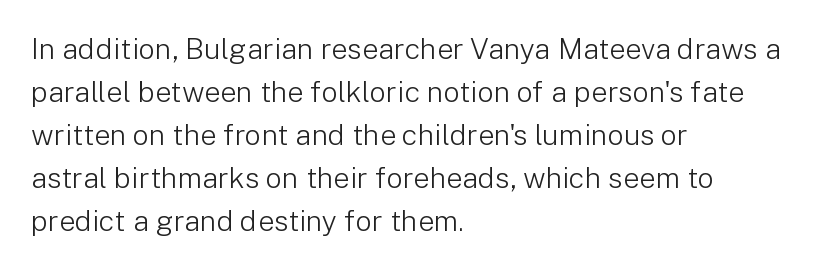
Observe the absence of serifs on each vertical stroke in this sample. Posture: straight, roman, zero tilt. Short and long lines alike share a common starting point at left. Letter spacing: default.
